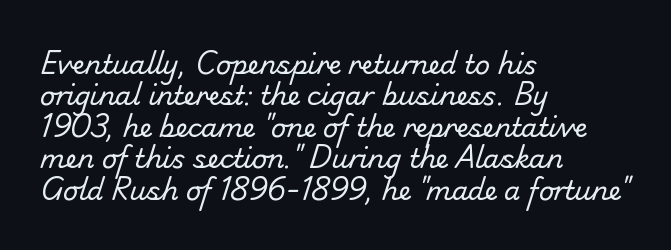
The image shows 26 px text type; set left-aligned, line spacing 1.21x, normal letter spacing, not underlined.
